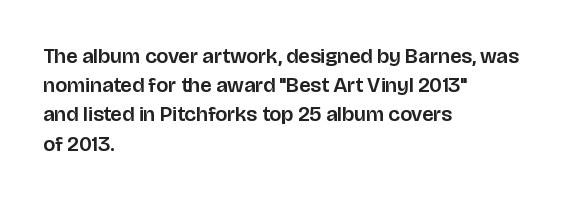
The image shows 21 px text type, upright; set left-aligned, normal line spacing (1.39x), normal letter spacing, not underlined.
